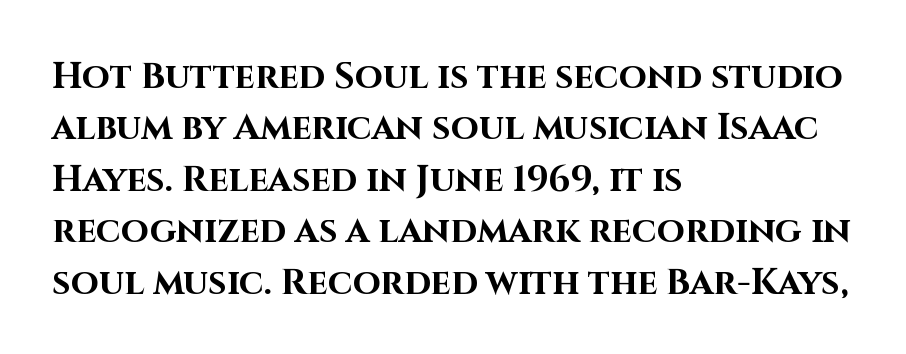
{"serif": "no", "italic": "no", "bold": "yes", "weight": "bold", "width": "normal", "stroke_contrast": "high", "x_height": "large", "monospaced": "no", "underline": "no", "align": "left", "line_spacing": "normal", "line_spacing_ratio": 1.43, "letter_spacing": "normal", "letter_spacing_em": 0.0, "glyph_px": 36}
